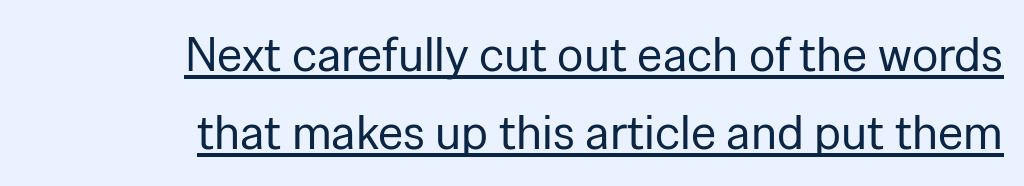
Q: Is the text bold? A: No.
Q: Is the text italic (slanted)? A: No, it is upright.
Q: Is the typeface a serif or a sans-serif typeface? A: Sans-serif.
Q: Is the text underlined? A: Yes.
Q: How is the paragraph aligned? A: Right-aligned.
Q: Is the spacing between letters normal or unusually wide? A: Normal.
Q: Is the spacing between lines tight, normal or loose? A: Normal.
Q: Width (condensed, normal, or wide)? A: Normal.
Q: Stroke contrast? A: Low.
Q: x-height? A: Medium.
Q: Monospaced? A: No.
